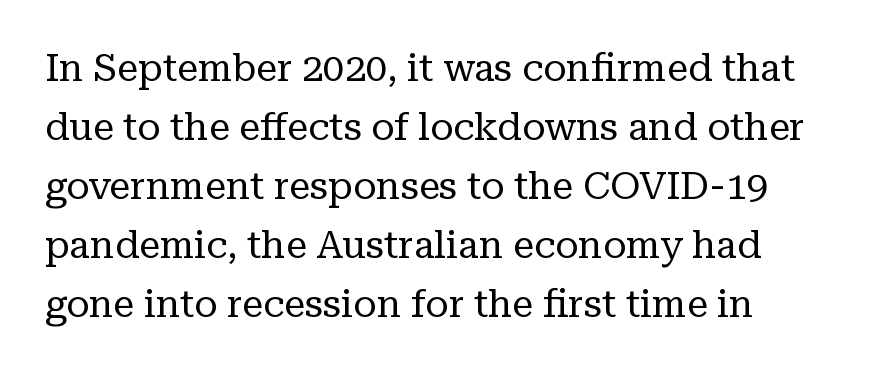
Ordinary non-slanted type is in use. Caption: standard tracking, unaltered. Is this a fixed-width face? No — the glyphs have proportional, varying widths. The designer left line spacing at the default. No chunkiness to these letters — they're not bold. The type family on display is of the serif kind.
